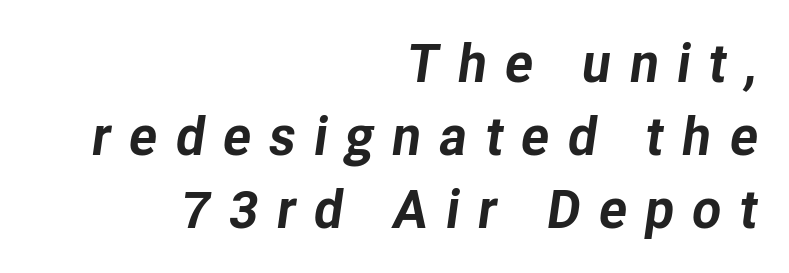
Think of a printed novel: that variable character pitch is what you see here. There is plenty of visible air inserted between adjacent glyphs. Pretty heavy lettering here — definitely bold. Regarding leading, the lines here are spaced in the standard way.
